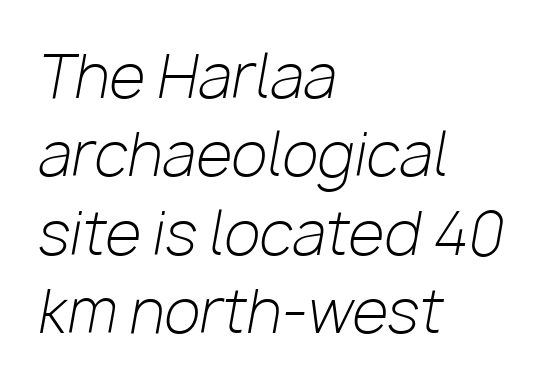
Q: Is the text bold? A: No.
Q: Is the text italic (slanted)? A: Yes, it leans right by about 10 degrees.
Q: Is the text underlined? A: No.
Q: How is the paragraph aligned? A: Left-aligned.
Q: Is the spacing between letters normal or unusually wide? A: Normal.
Q: Is the spacing between lines tight, normal or loose? A: Normal.
Q: Width (condensed, normal, or wide)? A: Normal.
Q: Stroke contrast? A: Low.
Q: x-height? A: Medium.
Q: Monospaced? A: No.
